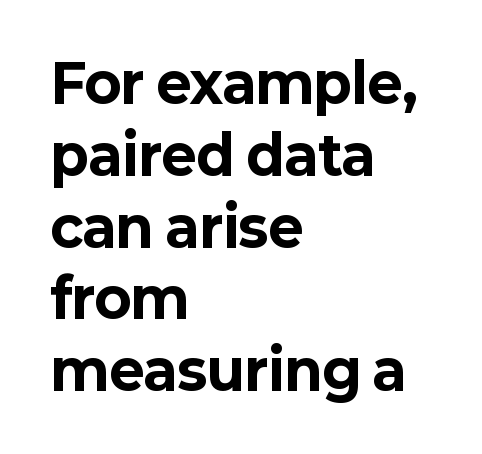
Designer's note — italics off, roman on. Note the varied advance widths — an 'i' is clearly narrower than an 'm'. Students, note that the glyphs here touch the page at normal intervals. Whoever set this chose a conventional vertical rhythm. The face used here has the dense, thick strokes of a bold.
